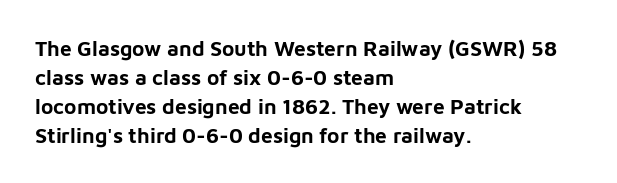
{"italic": "no", "bold": "yes", "underline": "no", "align": "left", "line_spacing": "normal", "line_spacing_ratio": 1.38, "letter_spacing": "normal", "letter_spacing_em": 0.0, "glyph_px": 21}
